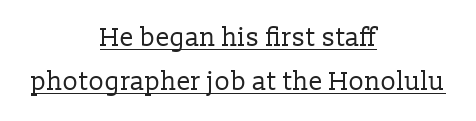
{"italic": "no", "bold": "no", "underline": "yes", "align": "center", "line_spacing": "normal", "line_spacing_ratio": 1.7, "letter_spacing": "normal", "letter_spacing_em": 0.0, "glyph_px": 26}
